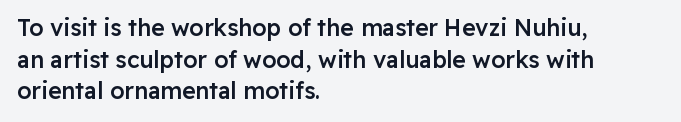
Ordinary non-slanted type is in use. This sample is left-justified, so line endings fall wherever the words run out. The letters sit at their default tracking, neither squeezed nor spread. Descenders are the only things crossing below the line.
